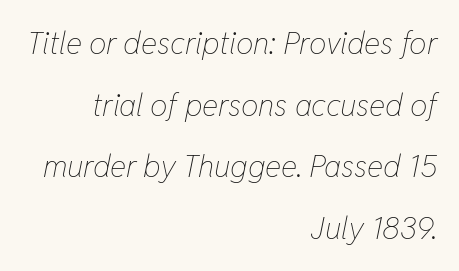
{"italic": "yes", "lean": "right", "slant_degrees": 11, "bold": "no", "weight": "thin", "width": "condensed", "stroke_contrast": "low", "x_height": "medium", "monospaced": "no", "underline": "no", "align": "right", "line_spacing": "loose", "line_spacing_ratio": 1.99, "letter_spacing": "normal", "letter_spacing_em": 0.0, "glyph_px": 31}
